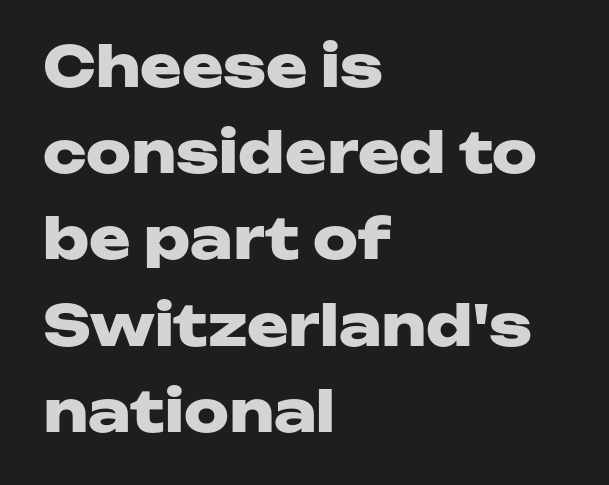
{"serif": "no", "italic": "no", "bold": "yes", "weight": "heavy", "width": "wide", "stroke_contrast": "low", "x_height": "medium", "monospaced": "no", "underline": "no", "align": "left", "line_spacing": "normal", "line_spacing_ratio": 1.54, "letter_spacing": "normal", "letter_spacing_em": 0.0, "glyph_px": 56}
